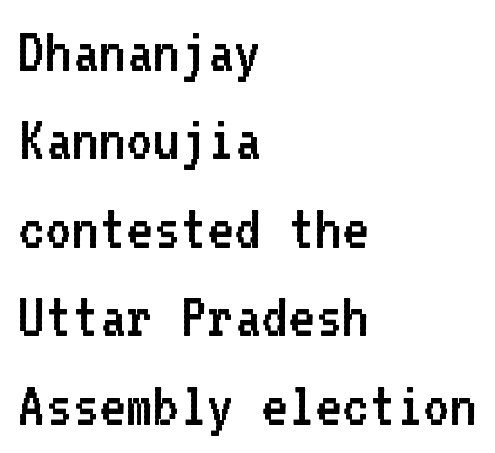
Type style note: lacks serifs. The gap between lines stays unmarked. The font sits on the lighter half of the weight spectrum, regular included. Caption: multi-line text, flush left, ragged right. Note the uniform advance width — an 'i' takes as much space as an 'm'.
